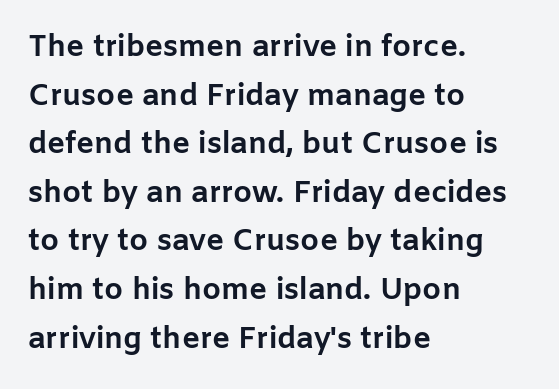
Notice how thick the strokes are: this is what a full bold looks like. Rendered with straight, roman letterforms. Underline: absent. Nothing sits at the stroke ends, so this counts as sans-serif.
